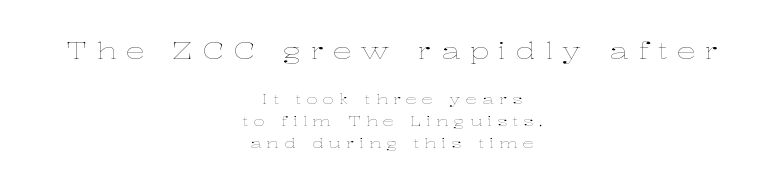
The image shows 24 px text type, upright; set centered, normal line spacing (1.55x), unusually wide letter spacing (+0.38 em), not underlined; the first (top) block is 1.71x larger.
